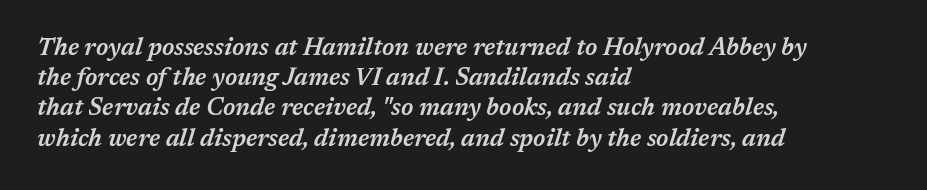
Q: Is the text bold? A: Semi-bold.
Q: Is the text italic (slanted)? A: Yes, it leans right by about 17 degrees.
Q: Is the text underlined? A: No.
Q: How is the paragraph aligned? A: Left-aligned.
Q: Is the spacing between letters normal or unusually wide? A: Normal.
Q: Is the spacing between lines tight, normal or loose? A: Normal.
